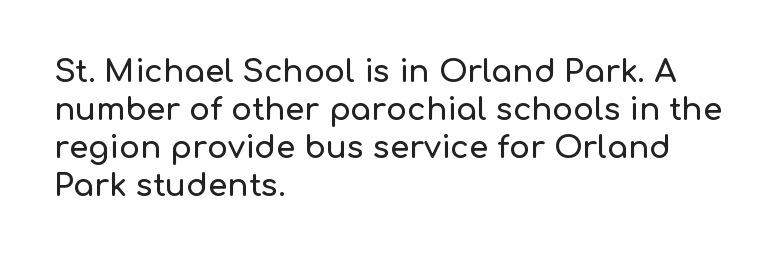
The image shows 31 px sans-serif type, upright; set left-aligned, line spacing 1.23x, normal letter spacing, not underlined; low stroke contrast and a medium x-height.
